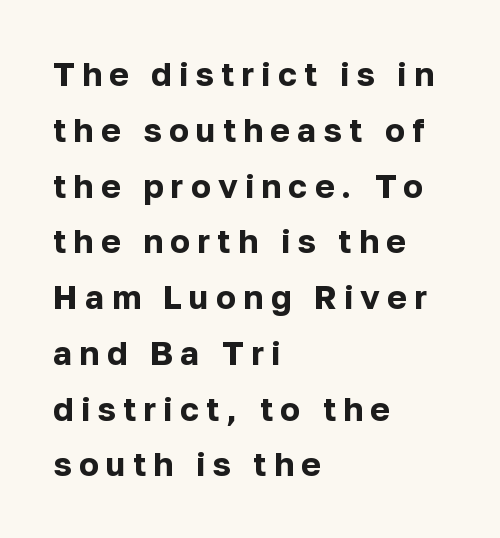
Q: Is the text bold? A: Yes.
Q: Is the text italic (slanted)? A: No, it is upright.
Q: Is the typeface a serif or a sans-serif typeface? A: Sans-serif.
Q: Is the text underlined? A: No.
Q: How is the paragraph aligned? A: Left-aligned.
Q: Is the spacing between letters normal or unusually wide? A: Unusually wide.
Q: Is the spacing between lines tight, normal or loose? A: Normal.
Q: Width (condensed, normal, or wide)? A: Normal.
Q: Stroke contrast? A: Low.
Q: x-height? A: Medium.
Q: Monospaced? A: No.
